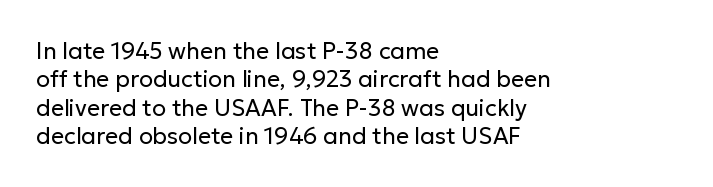
Q: Is the text bold? A: No.
Q: Is the text italic (slanted)? A: No, it is upright.
Q: Is the text underlined? A: No.
Q: How is the paragraph aligned? A: Left-aligned.
Q: Is the spacing between letters normal or unusually wide? A: Normal.
